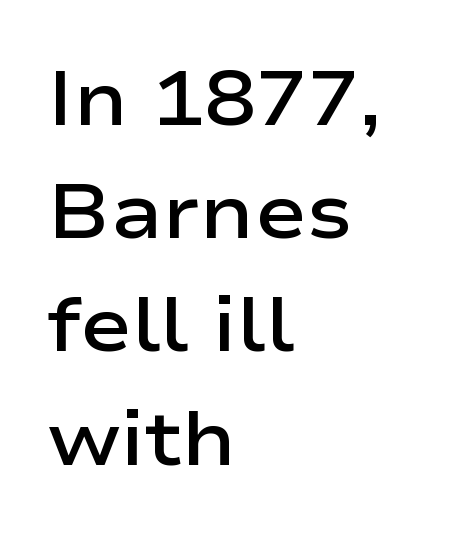
The image shows 77 px semibold, wide sans-serif type, upright; set left-aligned, normal line spacing (1.47x), normal letter spacing, not underlined; low stroke contrast and a medium x-height.
